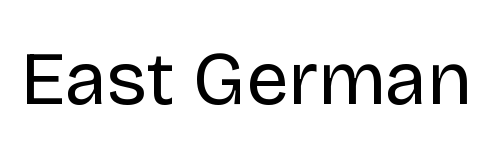
The space beneath each line is pristine and unruled. Is this a fixed-width face? No — the glyphs have proportional, varying widths. What stands out about the letter spacing? Nothing — it is the standard amount. A light-to-regular cut is what we see here.
